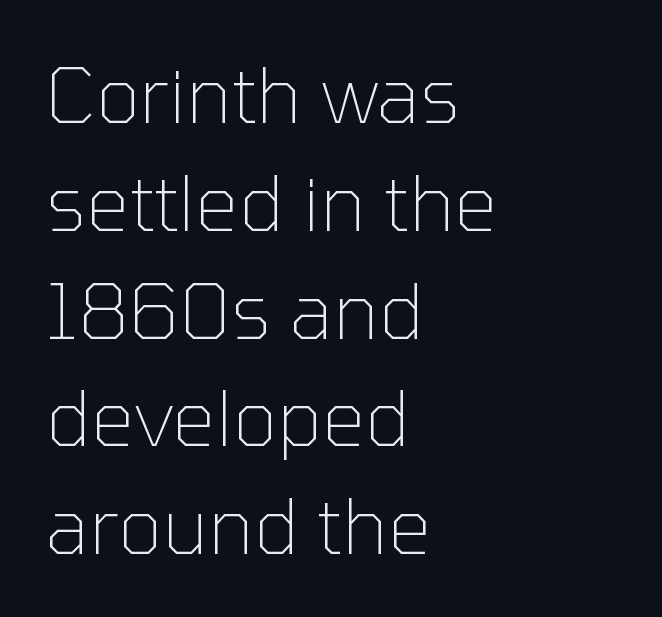
{"serif": "no", "italic": "no", "bold": "no", "weight": "thin", "width": "normal", "stroke_contrast": "low", "x_height": "medium", "monospaced": "no", "underline": "no", "align": "left", "line_spacing": "normal", "line_spacing_ratio": 1.4, "letter_spacing": "normal", "letter_spacing_em": 0.0, "glyph_px": 77}
